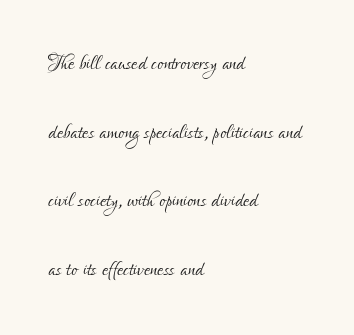
The image shows 28 px light, condensed sans-serif type; set left-aligned, loose line spacing (2.45x), normal letter spacing, not underlined; low stroke contrast and a small x-height.
